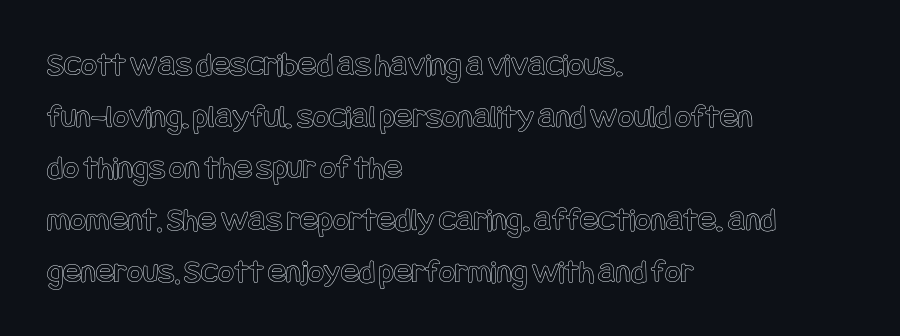
{"italic": "no", "width": "condensed", "x_height": "large", "underline": "no", "align": "left", "line_spacing": "normal", "line_spacing_ratio": 1.52, "letter_spacing": "normal", "letter_spacing_em": 0.0, "glyph_px": 34}
